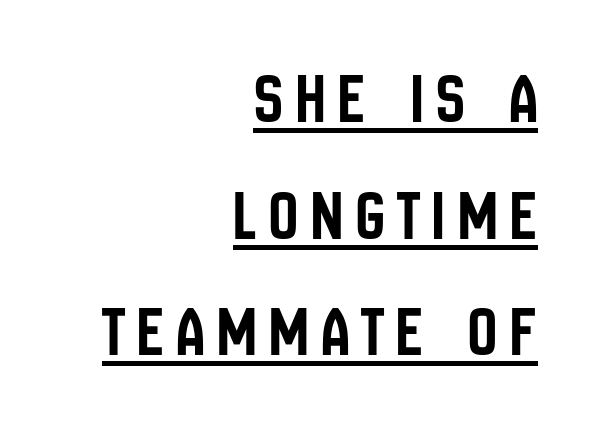
Q: Is the text italic (slanted)? A: No, it is upright.
Q: Is the typeface a serif or a sans-serif typeface? A: Sans-serif.
Q: Is the text underlined? A: Yes.
Q: How is the paragraph aligned? A: Right-aligned.
Q: Is the spacing between lines tight, normal or loose? A: Normal.
Q: Width (condensed, normal, or wide)? A: Condensed.
Q: Stroke contrast? A: Low.
Q: x-height? A: Large.
Q: Monospaced? A: No.
